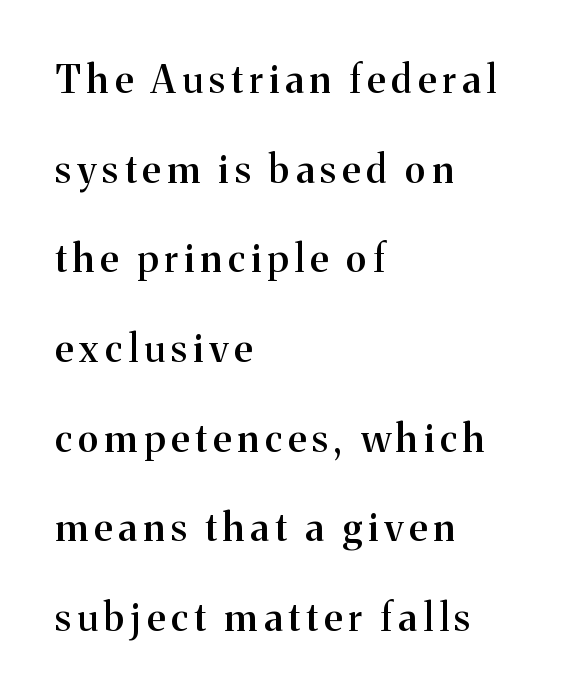
{"serif": "yes", "italic": "no", "bold": "semi", "weight": "semibold", "width": "normal", "stroke_contrast": "medium", "x_height": "medium", "monospaced": "no", "underline": "no", "align": "left", "line_spacing": "loose", "line_spacing_ratio": 2.36, "glyph_px": 38}
